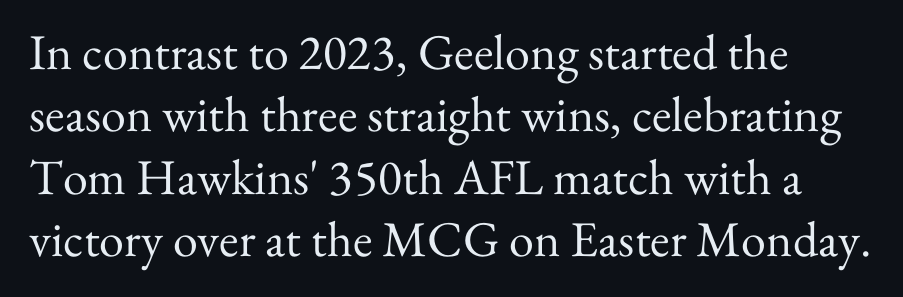
The face used here is rendered with its standard letterfit. Caption: multi-line text, flush left, ragged right. The weight would be labelled regular, book, light, or lighter still. Notice how the stems are strictly vertical — no italics here. Lines of text with bare space underneath.
